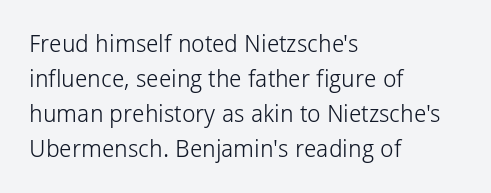
The image shows 24 px text type, upright; set left-aligned, normal line spacing (1.46x), normal letter spacing, not underlined.
